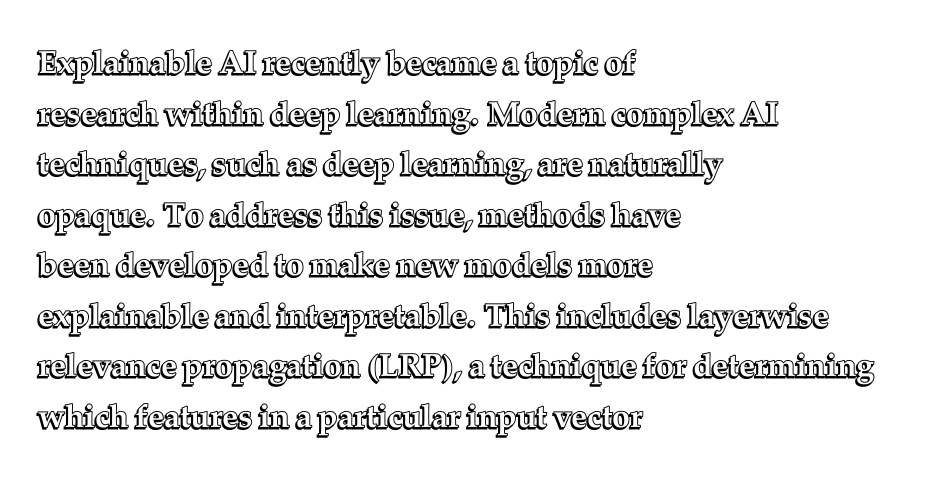
The image shows 32 px text type, upright; set left-aligned, normal line spacing (1.58x), normal letter spacing, not underlined; a medium x-height.
